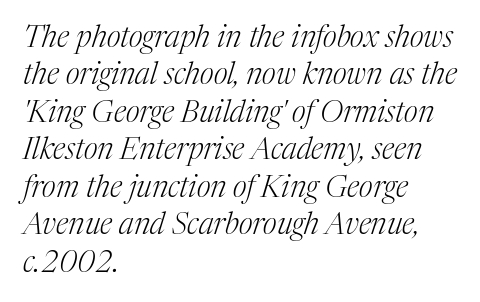
{"serif": "yes", "italic": "yes", "lean": "right", "slant_degrees": 17, "bold": "no", "weight": "light", "width": "normal", "stroke_contrast": "medium", "x_height": "medium", "monospaced": "no", "underline": "no", "align": "left", "line_spacing": "normal", "line_spacing_ratio": 1.25, "letter_spacing": "normal", "letter_spacing_em": 0.0, "glyph_px": 30}
